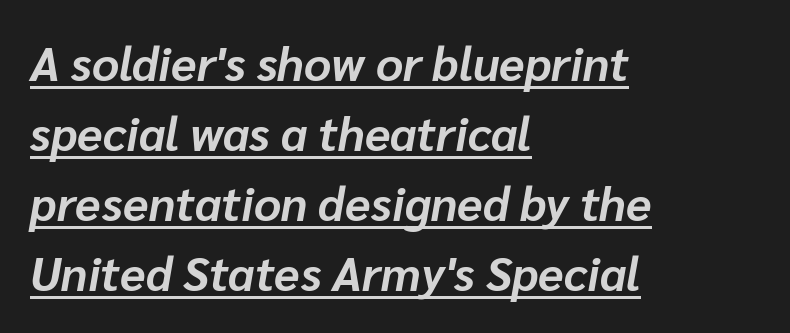
The image shows 47 px bold type, italic (leaning right); set left-aligned, normal line spacing (1.49x), normal letter spacing, underlined; low stroke contrast and a medium x-height.
